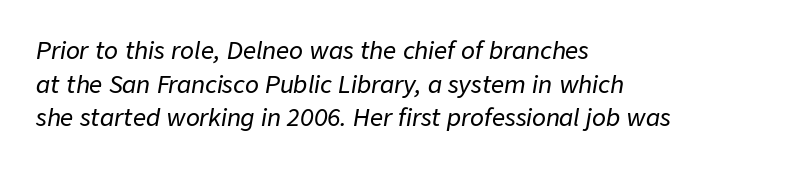
{"italic": "yes", "lean": "right", "slant_degrees": 9, "underline": "no", "align": "left", "line_spacing": "normal", "line_spacing_ratio": 1.46, "letter_spacing": "normal", "letter_spacing_em": 0.0, "glyph_px": 23}
